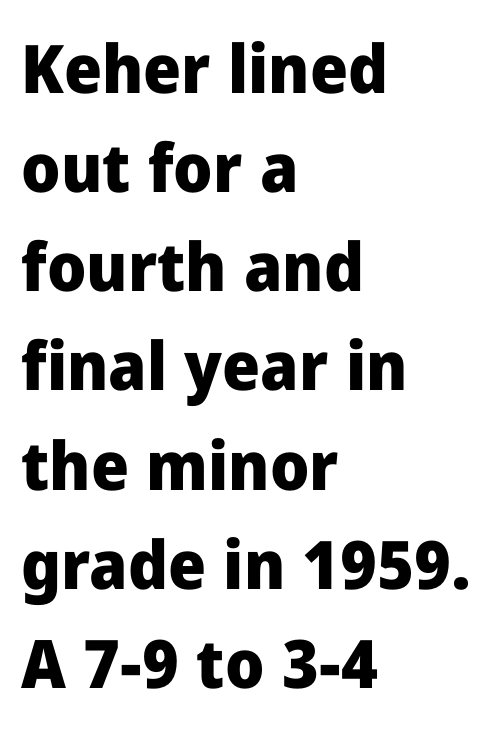
{"serif": "no", "italic": "no", "bold": "yes", "weight": "heavy", "width": "normal", "stroke_contrast": "low", "x_height": "medium", "monospaced": "no", "underline": "no", "align": "left", "line_spacing": "normal", "line_spacing_ratio": 1.48, "letter_spacing": "normal", "letter_spacing_em": 0.0, "glyph_px": 67}
